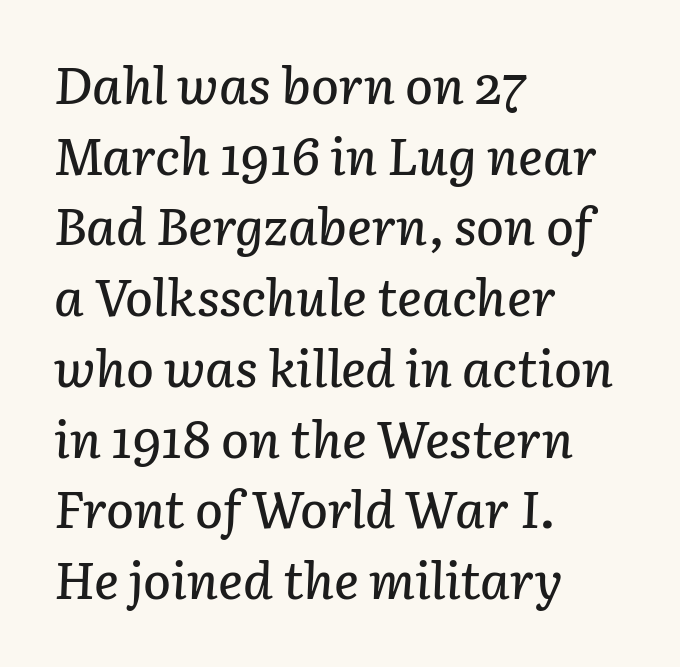
Line starts are locked; line ends wander. Slant detected: the letters are inclined. Note the varied advance widths — an 'i' is clearly narrower than an 'm'. Compared with typical paragraphs, the rows here are spaced about the same. Does extra space separate the letters? No, they use regular spacing. Glance below the letters and you will spot only blank space.
